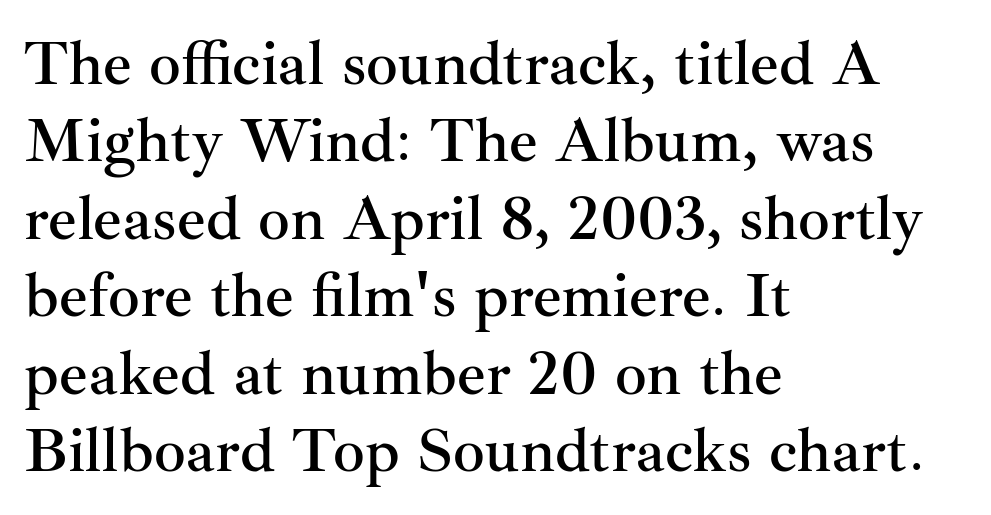
The image shows 63 px serif type, upright; set left-aligned, line spacing 1.23x, normal letter spacing, not underlined; medium stroke contrast and a small x-height.
